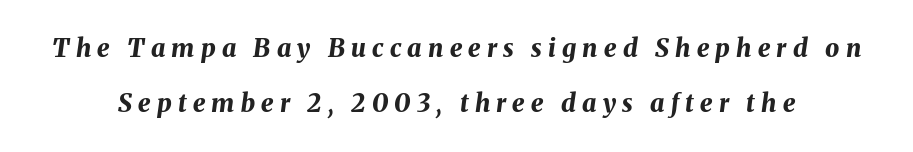
{"italic": "yes", "lean": "right", "slant_degrees": 8, "bold": "yes", "underline": "no", "line_spacing": "loose", "line_spacing_ratio": 2.22, "letter_spacing": "wide", "letter_spacing_em": 0.25, "glyph_px": 25}
